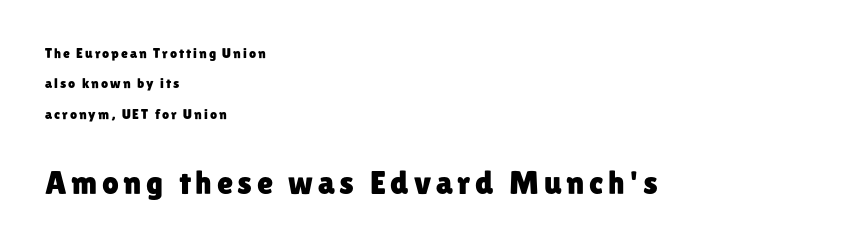
Q: Is the text italic (slanted)? A: No, it is upright.
Q: Is the typeface a serif or a sans-serif typeface? A: Sans-serif.
Q: Is the text underlined? A: No.
Q: How is the paragraph aligned? A: Left-aligned.
Q: Is the spacing between lines tight, normal or loose? A: Loose.
Q: Which block of text is set in a larger size, the first (top) or the second (bottom)? A: The second (bottom) one.
Q: Width (condensed, normal, or wide)? A: Normal.
Q: Stroke contrast? A: Low.
Q: x-height? A: Medium.
Q: Monospaced? A: No.
